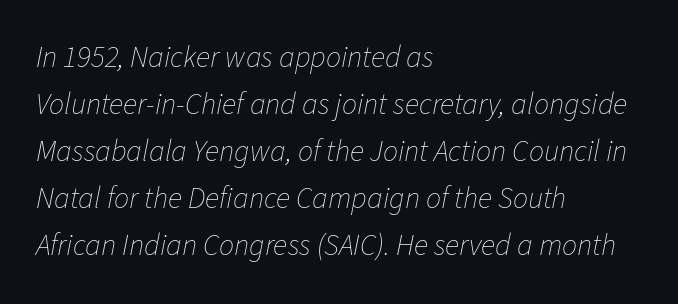
The rows are spaced the way most documents space them. The letters look calm and open, with moderate or lighter stems. Default kerning and tracking; the words read as compact shapes. Decoration check: the copy has no underline.
